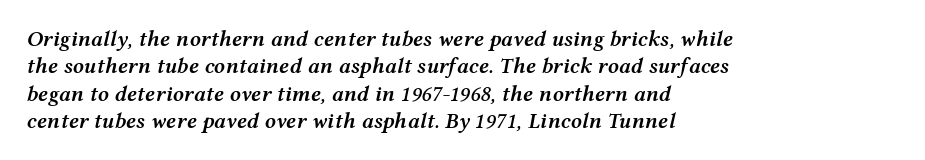
Semibold letterforms, between regular and bold. The lettering tilts uniformly, giving the passage an italic look. The passage is arranged the way most books set body copy — flush left. The gaps between neighbouring characters are ordinary and unremarkable. This rendering features lettering with no underline.
